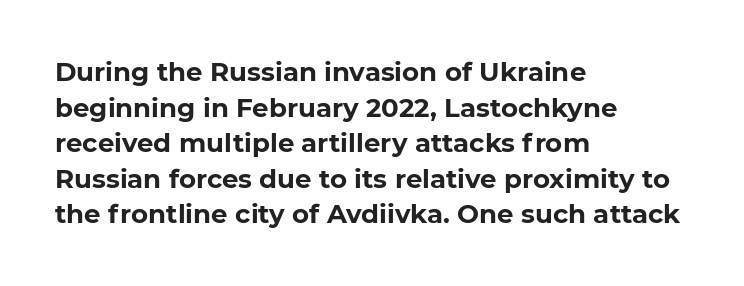
Q: Is the text bold? A: Yes.
Q: Is the text underlined? A: No.
Q: How is the paragraph aligned? A: Left-aligned.
Q: Is the spacing between letters normal or unusually wide? A: Normal.
Q: Is the spacing between lines tight, normal or loose? A: Normal.
